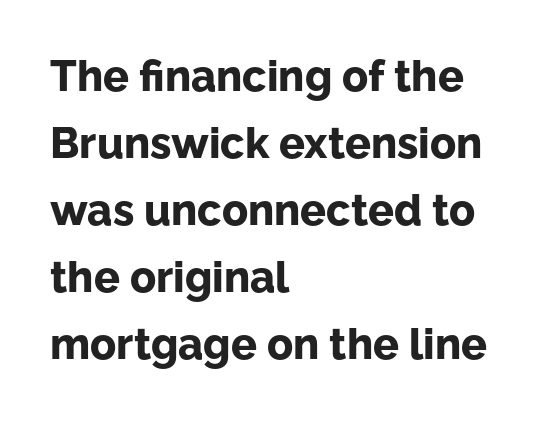
{"serif": "no", "italic": "no", "bold": "yes", "weight": "bold", "width": "normal", "stroke_contrast": "low", "x_height": "medium", "monospaced": "no", "underline": "no", "align": "left", "line_spacing": "normal", "line_spacing_ratio": 1.56, "letter_spacing": "normal", "letter_spacing_em": 0.0, "glyph_px": 43}
